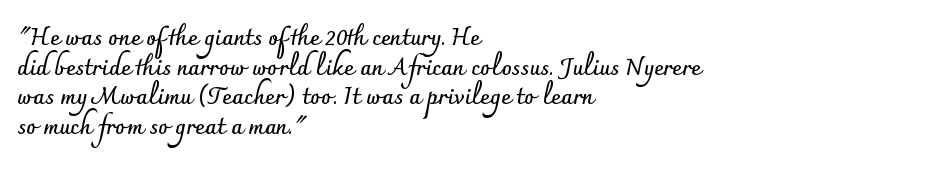
{"bold": "yes", "underline": "no", "align": "left", "line_spacing": "normal", "line_spacing_ratio": 1.29, "letter_spacing": "normal", "letter_spacing_em": 0.0, "glyph_px": 23}
